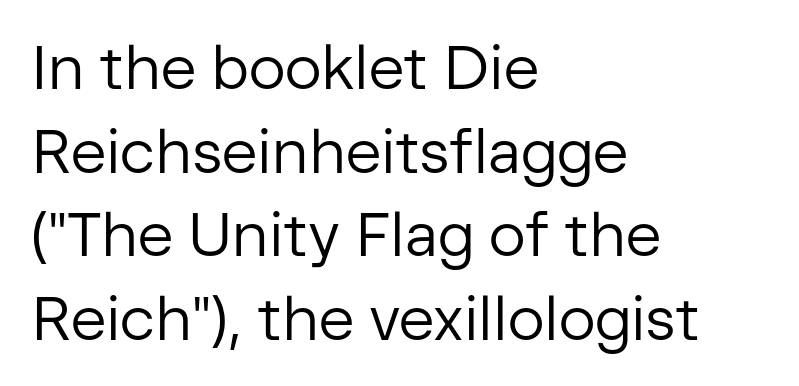
{"serif": "no", "italic": "no", "bold": "no", "weight": "regular", "width": "normal", "stroke_contrast": "low", "x_height": "medium", "monospaced": "no", "underline": "no", "align": "left", "line_spacing": "normal", "line_spacing_ratio": 1.37, "letter_spacing": "normal", "letter_spacing_em": 0.0, "glyph_px": 61}
